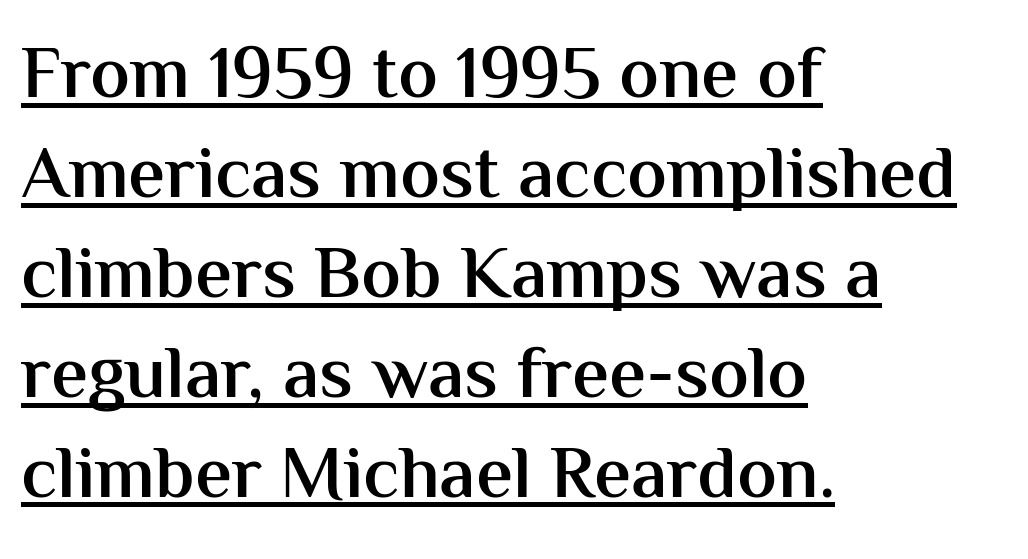
{"serif": "no", "italic": "no", "bold": "semi", "weight": "semibold", "width": "normal", "stroke_contrast": "medium", "x_height": "medium", "monospaced": "no", "underline": "yes", "align": "left", "line_spacing": "normal", "line_spacing_ratio": 1.35, "letter_spacing": "normal", "letter_spacing_em": 0.0, "glyph_px": 74}
